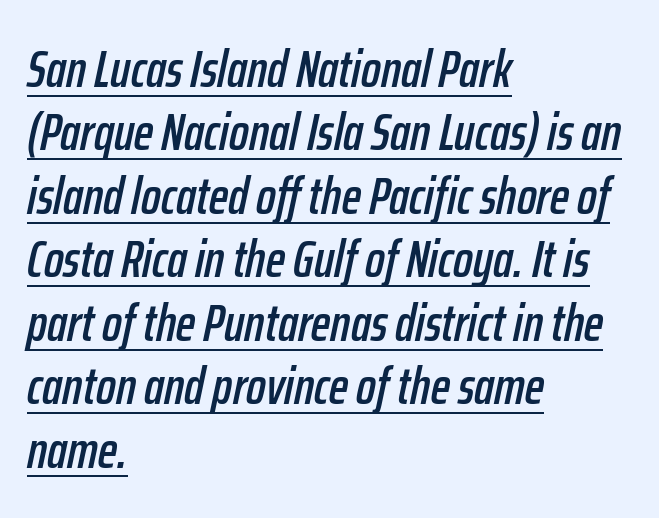
Horizontal alignment here is leftward, the default for most running prose. The face used here is rendered with its standard letterfit. Somebody hit Ctrl+U on this one — the words are underlined. Notice how the stems are inclined rather than vertical — that's the hallmark of italics.
